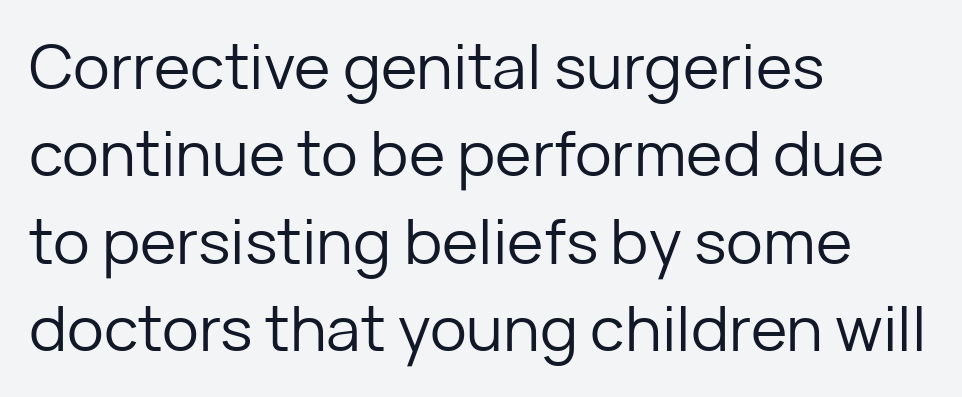
{"serif": "no", "italic": "no", "bold": "no", "weight": "regular", "width": "normal", "stroke_contrast": "low", "x_height": "medium", "monospaced": "no", "underline": "no", "align": "left", "line_spacing": "normal", "line_spacing_ratio": 1.41, "letter_spacing": "normal", "letter_spacing_em": 0.0, "glyph_px": 62}
